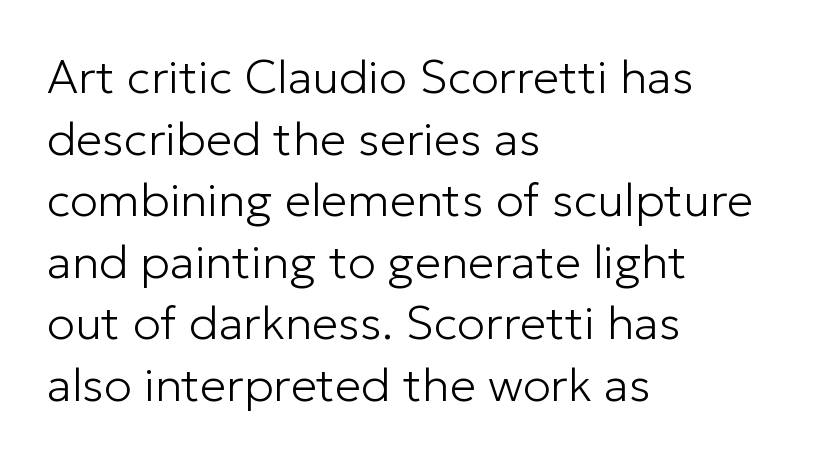
Inter-character spacing is left at the font's built-in metrics. Typographically, this falls in the sans-serif category. Tall strokes in this sample are plumb rather than angled. The rendering anchors every line to the left-hand side. Proportional: the letters do not fall into vertical columns. Weight: not bold — regular or lighter.
